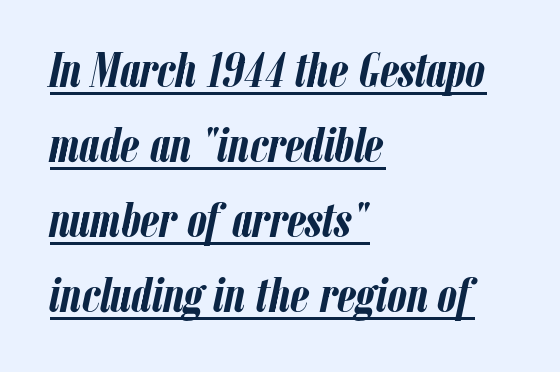
The image shows 49 px semibold, condensed type, italic (leaning right); set left-aligned, normal line spacing (1.53x), normal letter spacing, underlined; low stroke contrast and a medium x-height.
